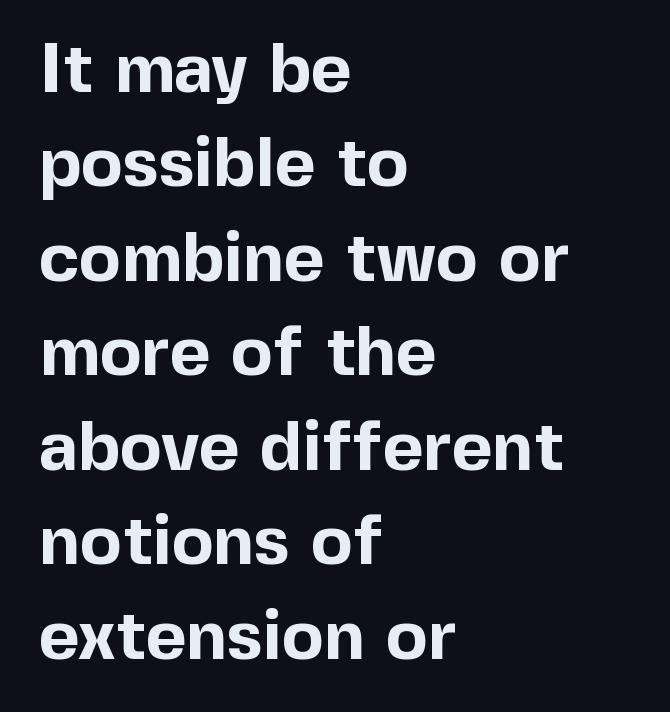
The paragraph shown leans on its left margin. What kind of face is this? One without serifs — a sans. The letters are bold, with thick, heavy strokes. You could call the tracking neutral — neither tight nor loose. Evenly set lines give the paragraph a standard silhouette. The letters stand straight up with perfectly vertical stems.
